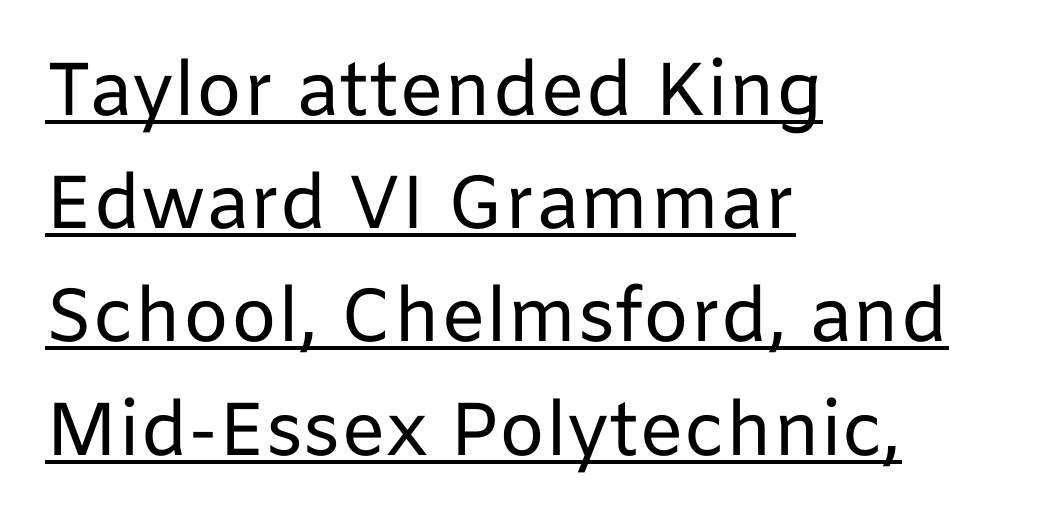
Q: Is the text bold? A: No.
Q: Is the text italic (slanted)? A: No, it is upright.
Q: Is the typeface a serif or a sans-serif typeface? A: Sans-serif.
Q: Is the text underlined? A: Yes.
Q: How is the paragraph aligned? A: Left-aligned.
Q: Is the spacing between letters normal or unusually wide? A: Normal.
Q: Is the spacing between lines tight, normal or loose? A: Normal.
Q: Width (condensed, normal, or wide)? A: Normal.
Q: Stroke contrast? A: Low.
Q: x-height? A: Medium.
Q: Monospaced? A: No.
